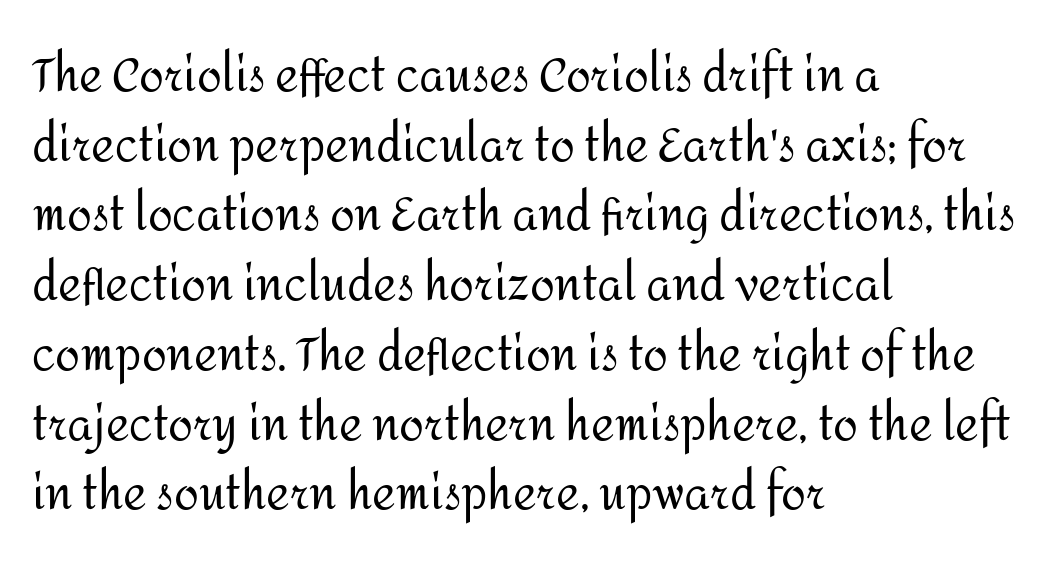
The image shows 45 px regular-weight sans-serif type, upright; set left-aligned, normal line spacing (1.55x), normal letter spacing, not underlined; medium stroke contrast and a medium x-height.
